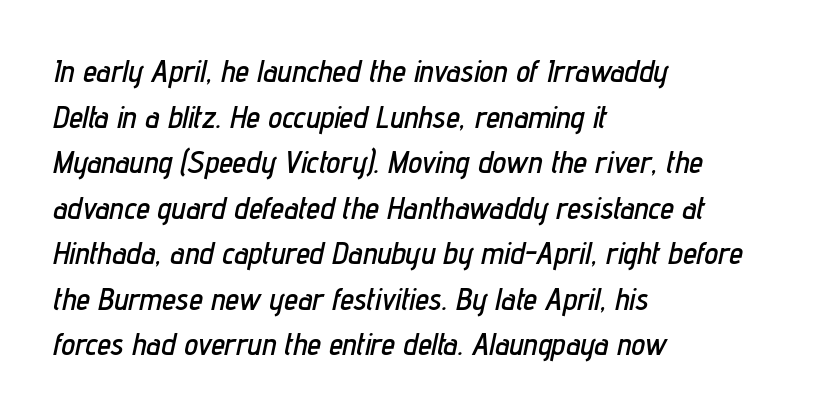
The image shows 31 px condensed type, italic (leaning right); set left-aligned, normal line spacing (1.47x), normal letter spacing, not underlined; low stroke contrast and a medium x-height.
